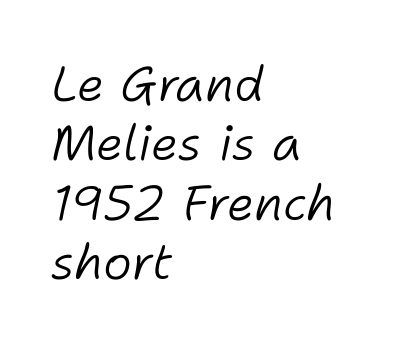
The image shows 49 px light type, italic (leaning right); set left-aligned, line spacing 1.21x, normal letter spacing, not underlined; low stroke contrast and a medium x-height.
